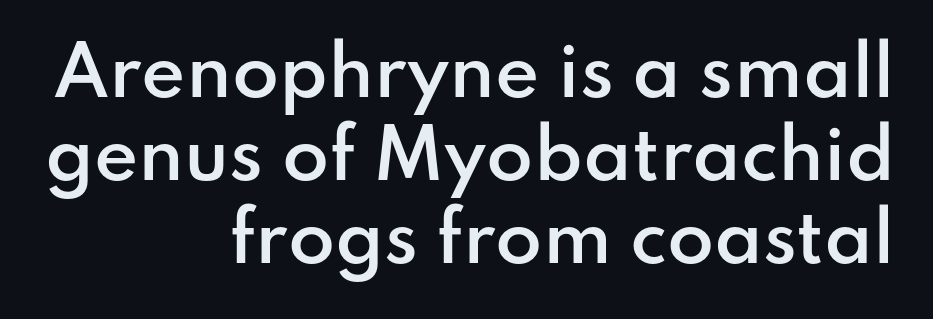
Q: Is the text bold? A: Semi-bold.
Q: Is the text italic (slanted)? A: No, it is upright.
Q: Is the typeface a serif or a sans-serif typeface? A: Sans-serif.
Q: Is the text underlined? A: No.
Q: How is the paragraph aligned? A: Right-aligned.
Q: Is the spacing between letters normal or unusually wide? A: Normal.
Q: Width (condensed, normal, or wide)? A: Normal.
Q: Stroke contrast? A: Low.
Q: x-height? A: Small.
Q: Monospaced? A: No.
